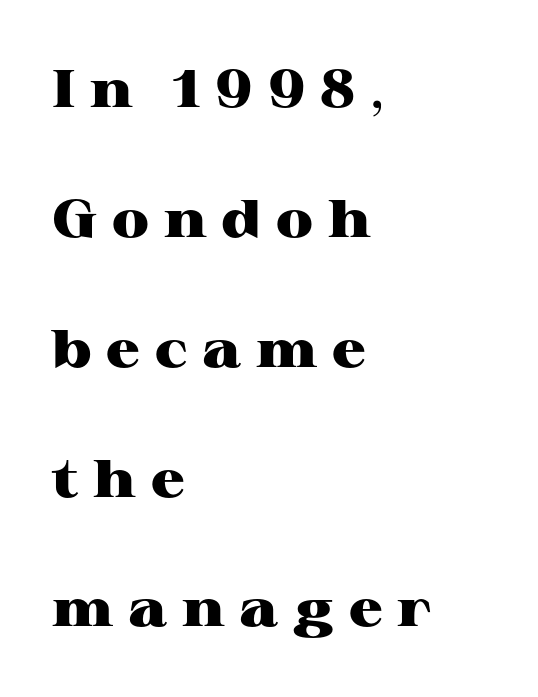
Q: Is the text bold? A: Yes.
Q: Is the text italic (slanted)? A: No, it is upright.
Q: Is the typeface a serif or a sans-serif typeface? A: Serif.
Q: Is the text underlined? A: No.
Q: How is the paragraph aligned? A: Left-aligned.
Q: Is the spacing between letters normal or unusually wide? A: Unusually wide.
Q: Is the spacing between lines tight, normal or loose? A: Loose.
Q: Width (condensed, normal, or wide)? A: Wide.
Q: Stroke contrast? A: High.
Q: x-height? A: Medium.
Q: Monospaced? A: No.
